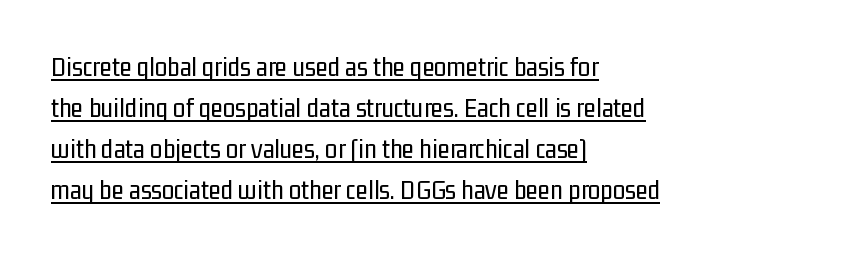
{"serif": "no", "italic": "no", "bold": "no", "weight": "regular", "width": "condensed", "stroke_contrast": "low", "x_height": "medium", "monospaced": "no", "underline": "yes", "align": "left", "line_spacing": "normal", "line_spacing_ratio": 1.47, "letter_spacing": "normal", "letter_spacing_em": 0.0, "glyph_px": 28}
